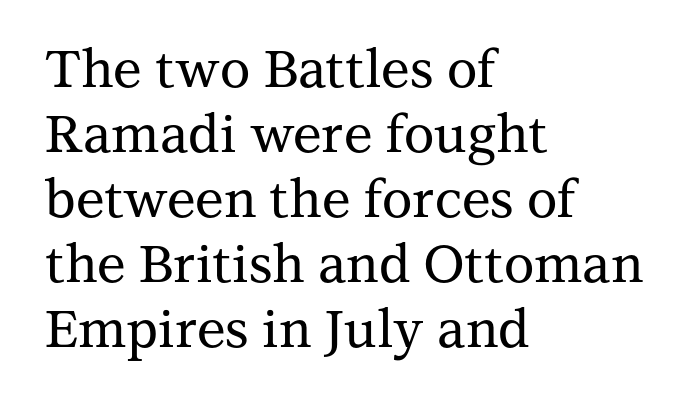
Q: Is the text italic (slanted)? A: No, it is upright.
Q: Is the typeface a serif or a sans-serif typeface? A: Serif.
Q: Is the text underlined? A: No.
Q: How is the paragraph aligned? A: Left-aligned.
Q: Is the spacing between letters normal or unusually wide? A: Normal.
Q: Is the spacing between lines tight, normal or loose? A: Normal.
Q: Width (condensed, normal, or wide)? A: Normal.
Q: Stroke contrast? A: Medium.
Q: x-height? A: Medium.
Q: Monospaced? A: No.
